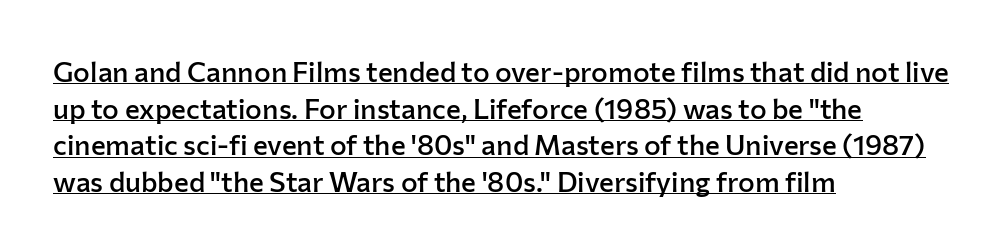
The image shows 28 px semibold sans-serif type, upright; set left-aligned, normal line spacing (1.31x), normal letter spacing, underlined; low stroke contrast and a medium x-height.
